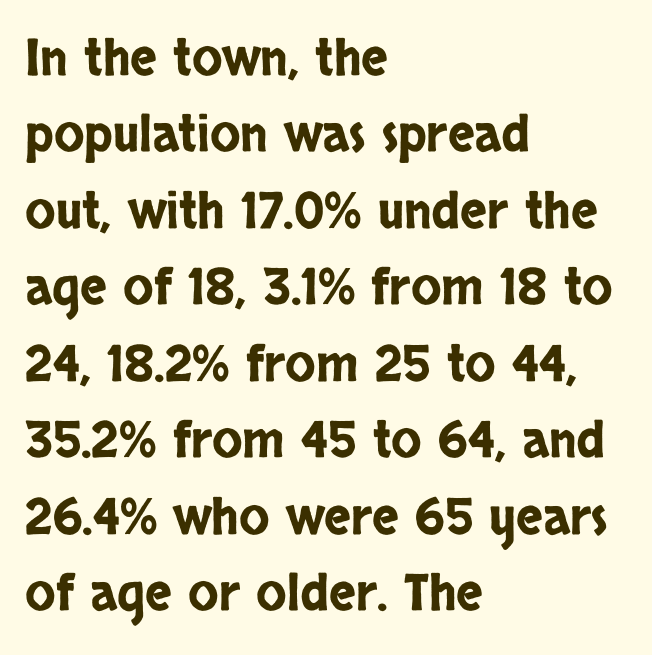
Q: Is the text italic (slanted)? A: No, it is upright.
Q: Is the typeface a serif or a sans-serif typeface? A: Sans-serif.
Q: Is the text underlined? A: No.
Q: How is the paragraph aligned? A: Left-aligned.
Q: Is the spacing between letters normal or unusually wide? A: Normal.
Q: Is the spacing between lines tight, normal or loose? A: Normal.
Q: Width (condensed, normal, or wide)? A: Condensed.
Q: Stroke contrast? A: Low.
Q: x-height? A: Large.
Q: Monospaced? A: No.
